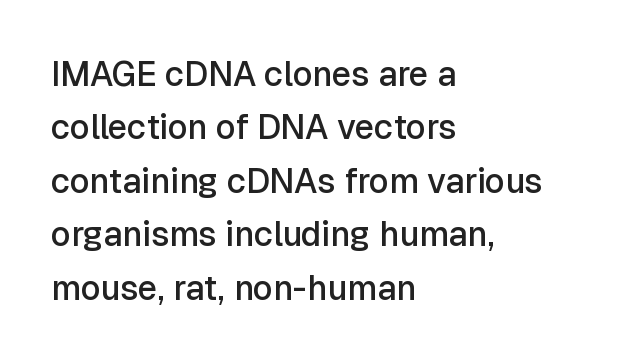
{"serif": "no", "italic": "no", "bold": "semi", "weight": "semibold", "width": "normal", "stroke_contrast": "low", "x_height": "medium", "monospaced": "no", "underline": "no", "align": "left", "line_spacing": "normal", "line_spacing_ratio": 1.57, "letter_spacing": "normal", "letter_spacing_em": 0.0, "glyph_px": 34}
